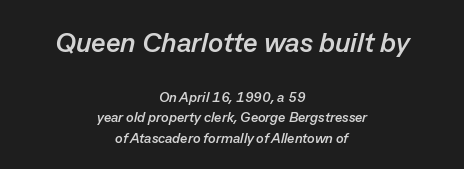
The image shows 28 px semibold type, italic (leaning right); set centered, normal line spacing (1.47x), normal letter spacing, not underlined; the first (top) block is 2.0x larger; low stroke contrast and a medium x-height.
